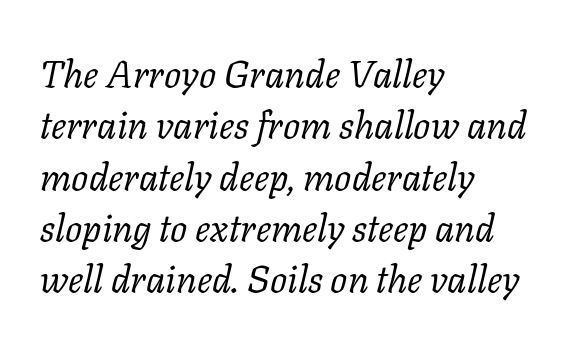
The image shows 38 px regular-weight serif type, italic (leaning right); set left-aligned, normal line spacing (1.35x), normal letter spacing, not underlined; low stroke contrast and a medium x-height.
